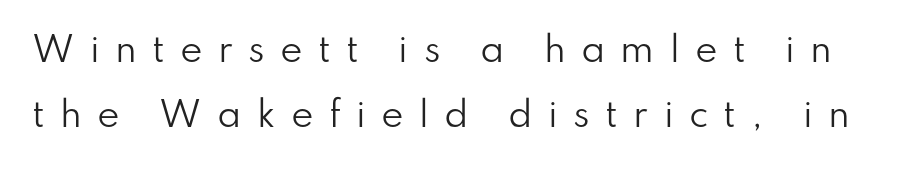
The image shows 34 px regular-weight sans-serif type, upright; set loose line spacing (1.92x), unusually wide letter spacing (+0.45 em), not underlined; low stroke contrast and a small x-height.
